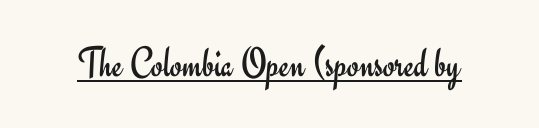
{"serif": "no", "bold": "no", "weight": "regular", "width": "normal", "stroke_contrast": "low", "x_height": "small", "monospaced": "no", "underline": "yes", "letter_spacing": "normal", "letter_spacing_em": 0.0, "glyph_px": 43}
